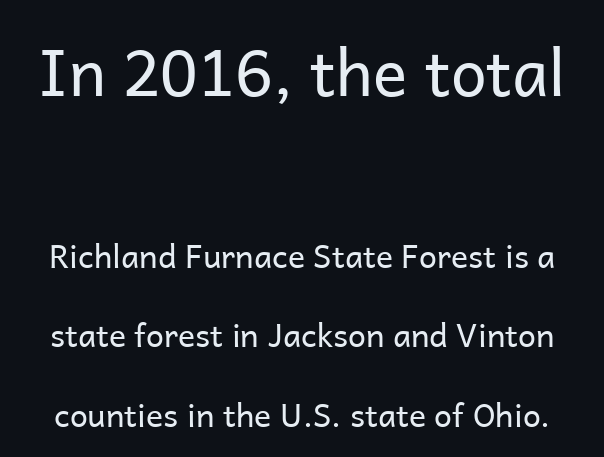
{"serif": "no", "italic": "no", "bold": "no", "weight": "regular", "width": "normal", "stroke_contrast": "low", "x_height": "medium", "monospaced": "no", "underline": "no", "line_spacing": "loose", "line_spacing_ratio": 2.49, "letter_spacing": "normal", "letter_spacing_em": 0.0, "larger_block": "first", "size_ratio": 2.0, "glyph_px": 64}
